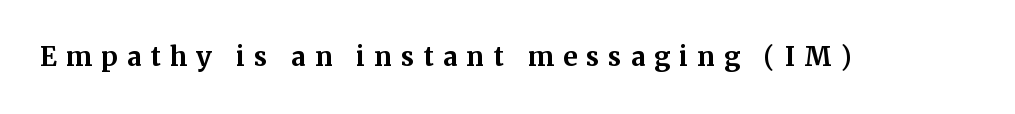
Honestly, there is no underline to notice here at all. Ordinary non-slanted type is in use. The letters are bold, with thick, heavy strokes. Short note: letters widely spaced.
